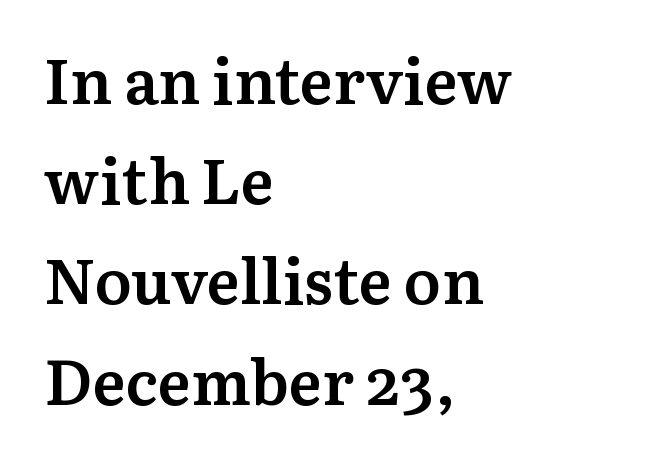
Q: Is the text bold? A: Semi-bold.
Q: Is the text italic (slanted)? A: No, it is upright.
Q: Is the typeface a serif or a sans-serif typeface? A: Serif.
Q: Is the text underlined? A: No.
Q: How is the paragraph aligned? A: Left-aligned.
Q: Is the spacing between letters normal or unusually wide? A: Normal.
Q: Is the spacing between lines tight, normal or loose? A: Normal.
Q: Width (condensed, normal, or wide)? A: Normal.
Q: Stroke contrast? A: Medium.
Q: x-height? A: Medium.
Q: Monospaced? A: No.
